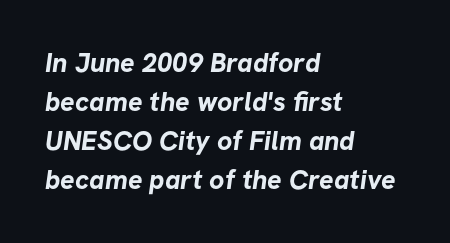
Check the space under the baseline: it is left empty. These lines sit exactly where default settings would place them. Its strokes are broad and dark, the hallmark of bold type. The compositor pushed each line to the left boundary.
